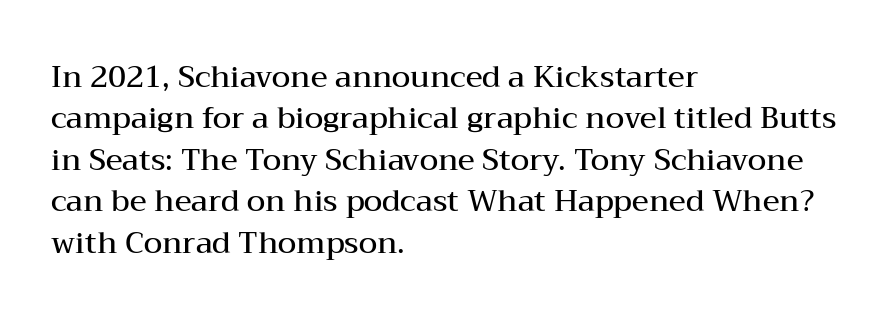
Summary of weight: moderately heavy, a semibold. If you drew a ruler down the left edge, every line would touch it. To sum up the face: it has serifs. Summary of vertical rhythm: regular, with standard interline spacing.
